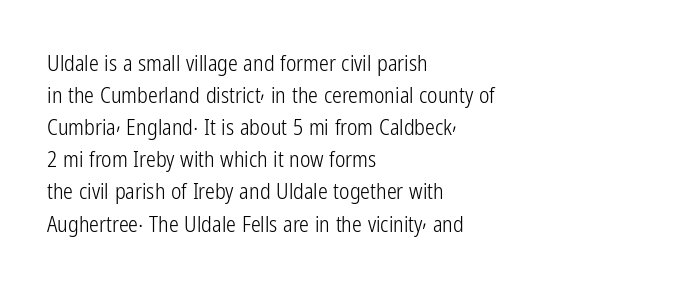
{"italic": "no", "bold": "no", "underline": "no", "align": "left", "line_spacing": "normal", "line_spacing_ratio": 1.46, "letter_spacing": "normal", "letter_spacing_em": 0.0, "glyph_px": 22}
